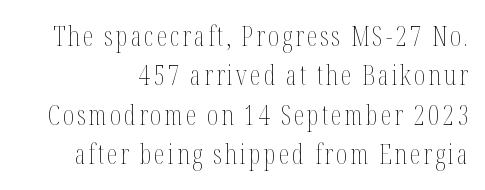
The typesetting does not lean heavy: it is not bold. Italic? Not at all — the glyphs are vertical. Does the copy run flush right? Yes — the right margin is perfectly even. Has an underline been added? It has not. The rows are spaced the way most documents space them.
